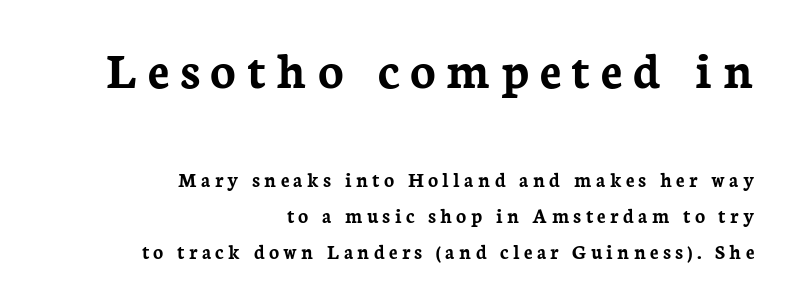
The image shows 53 px semibold serif type, upright; set right-aligned, normal line spacing (1.7x), unusually wide letter spacing (+0.2 em), not underlined; the first (top) block is 2.52x larger; low stroke contrast and a medium x-height.
